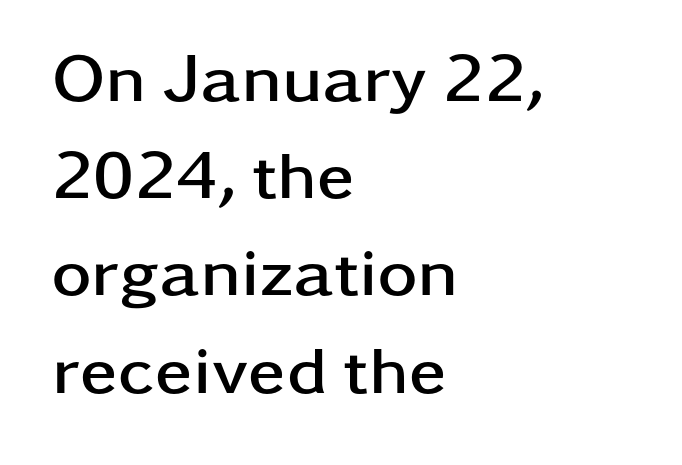
{"serif": "no", "italic": "no", "bold": "yes", "weight": "semibold", "width": "wide", "stroke_contrast": "low", "x_height": "medium", "monospaced": "no", "underline": "no", "align": "left", "line_spacing": "normal", "line_spacing_ratio": 1.43, "letter_spacing": "normal", "letter_spacing_em": 0.0, "glyph_px": 68}
